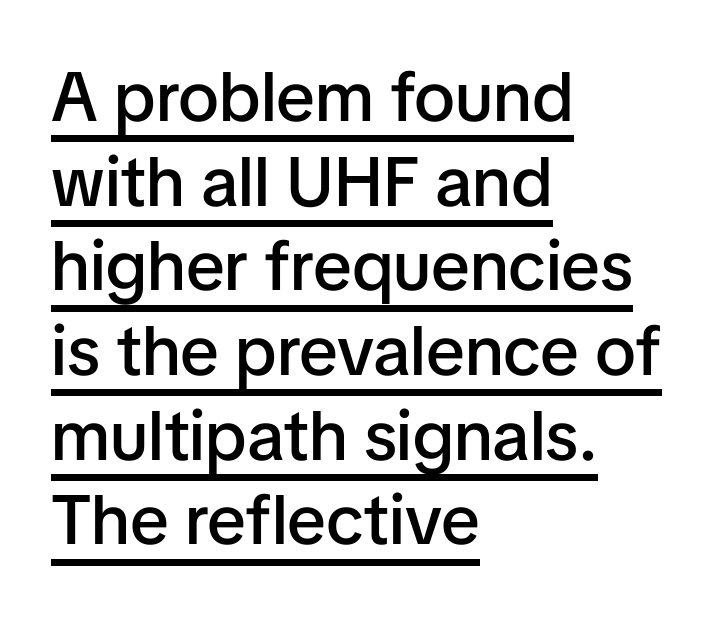
The image shows 70 px semibold sans-serif type, upright; set left-aligned, line spacing 1.21x, normal letter spacing, underlined; low stroke contrast and a medium x-height.
